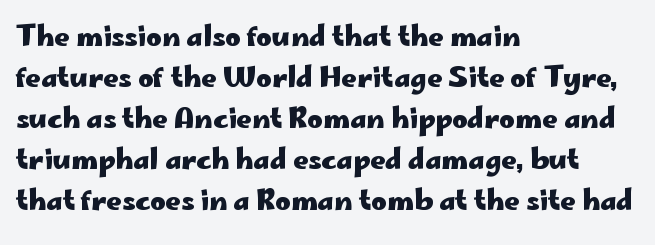
Line beginnings align vertically; line endings do not. Between one letter and the next there's only the usual sliver of space. Notice how descenders clear the ascenders below comfortably — that's standard leading. Does the lettering tilt? It doesn't — this is upright. Letters rest on an invisible, unmarked baseline.
